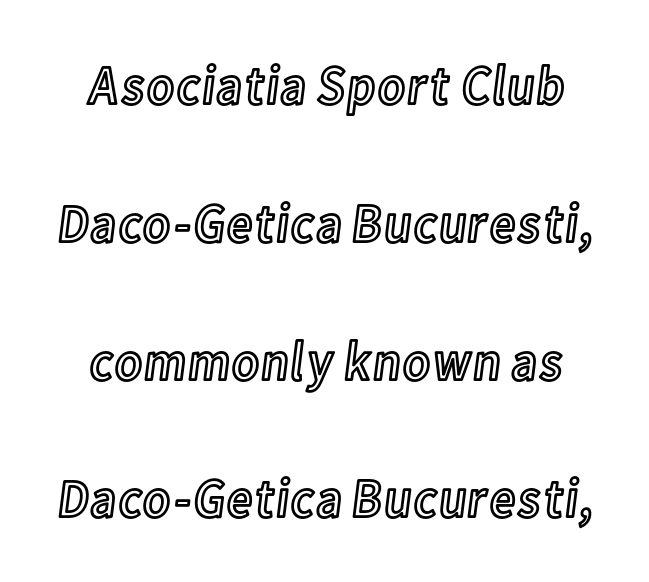
Q: Is the text italic (slanted)? A: Yes.
Q: Is the text underlined? A: No.
Q: Is the spacing between letters normal or unusually wide? A: Normal.
Q: Is the spacing between lines tight, normal or loose? A: Loose.
Q: Width (condensed, normal, or wide)? A: Condensed.
Q: x-height? A: Medium.
Q: Monospaced? A: No.
